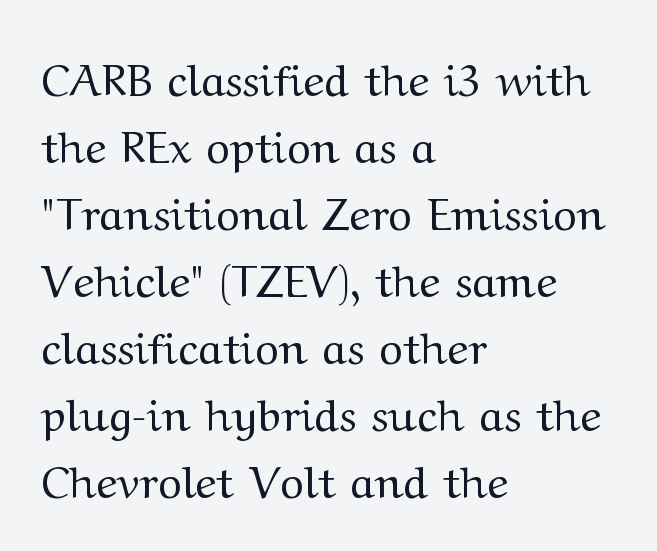
Q: Is the text bold? A: No.
Q: Is the text italic (slanted)? A: No, it is upright.
Q: Is the typeface a serif or a sans-serif typeface? A: Serif.
Q: Is the text underlined? A: No.
Q: How is the paragraph aligned? A: Left-aligned.
Q: Is the spacing between letters normal or unusually wide? A: Normal.
Q: Is the spacing between lines tight, normal or loose? A: Normal.
Q: Width (condensed, normal, or wide)? A: Wide.
Q: Stroke contrast? A: Medium.
Q: x-height? A: Medium.
Q: Monospaced? A: No.
